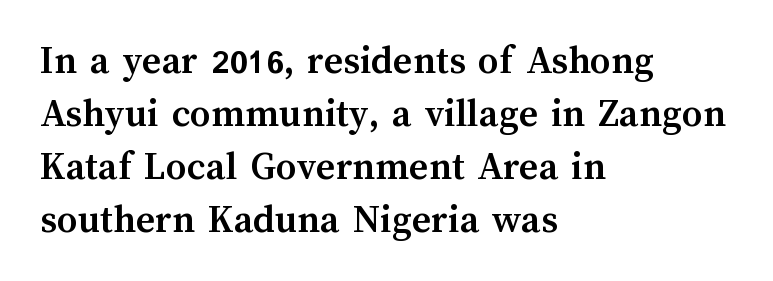
The image shows 41 px semibold type, upright; set left-aligned, normal line spacing (1.29x), normal letter spacing, not underlined; medium stroke contrast and a medium x-height.
